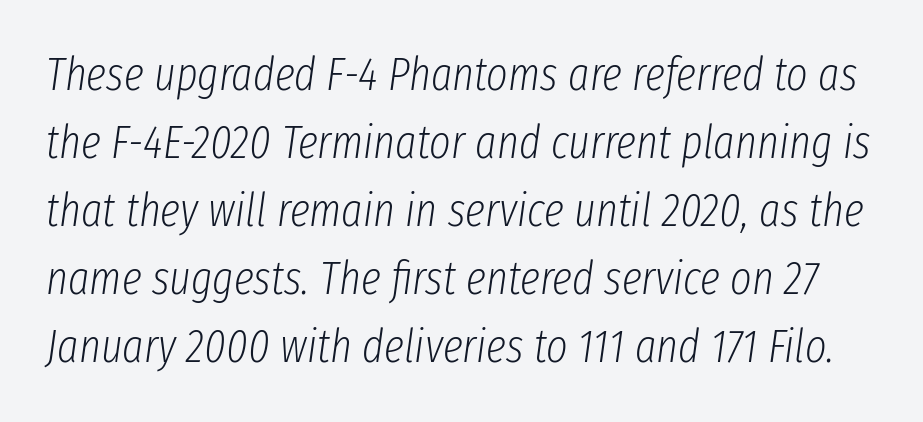
Q: Is the text bold? A: No.
Q: Is the text italic (slanted)? A: Yes, it leans right by about 8 degrees.
Q: Is the text underlined? A: No.
Q: Is the spacing between letters normal or unusually wide? A: Normal.
Q: Is the spacing between lines tight, normal or loose? A: Normal.
Q: Width (condensed, normal, or wide)? A: Condensed.
Q: Stroke contrast? A: Low.
Q: x-height? A: Medium.
Q: Monospaced? A: No.
